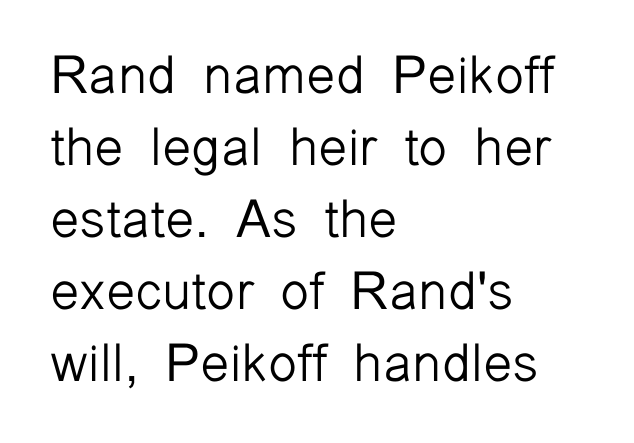
The image shows 53 px light sans-serif type, upright; set left-aligned, normal line spacing (1.36x), normal letter spacing, not underlined; low stroke contrast and a medium x-height.
